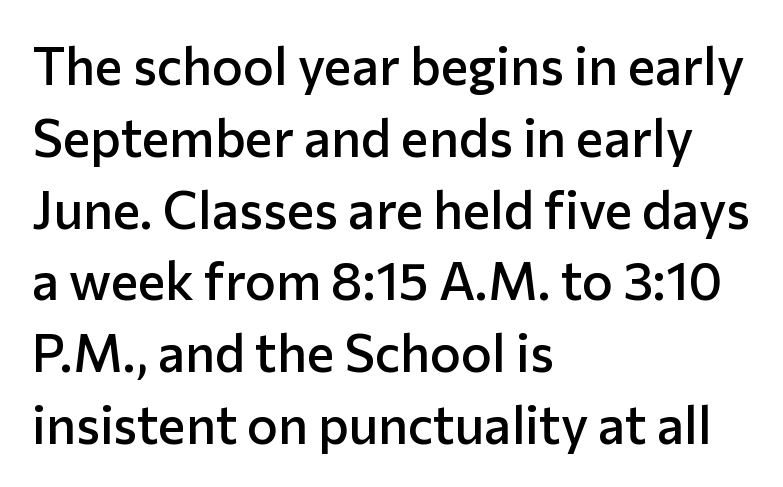
The image shows 52 px semibold sans-serif type, upright; set left-aligned, normal line spacing (1.38x), normal letter spacing, not underlined; low stroke contrast and a medium x-height.
